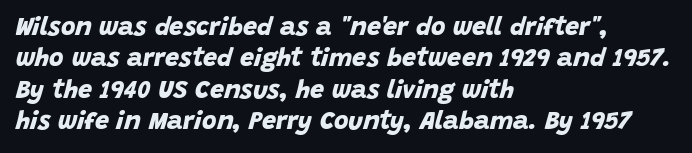
The paragraph has a hard left edge and a soft right edge. This rendering features lettering with no underline. Students, observe: this is what conventionally led text looks like. The gaps between neighbouring characters are ordinary and unremarkable.
